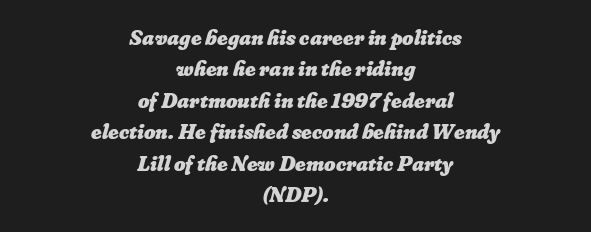
Q: Is the text bold? A: Yes.
Q: Is the text underlined? A: No.
Q: How is the paragraph aligned? A: Centered.
Q: Is the spacing between letters normal or unusually wide? A: Normal.
Q: Is the spacing between lines tight, normal or loose? A: Normal.
